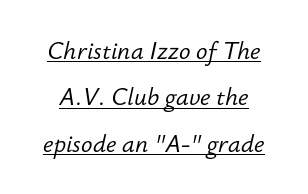
{"italic": "yes", "lean": "right", "slant_degrees": 12, "bold": "no", "underline": "yes", "line_spacing": "loose", "line_spacing_ratio": 1.93, "letter_spacing": "normal", "letter_spacing_em": 0.0, "glyph_px": 24}
